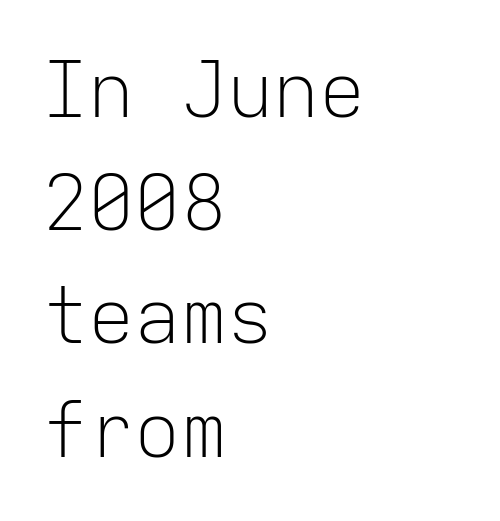
The image shows 77 px light sans-serif type, upright, monospaced; set left-aligned, normal line spacing (1.47x), normal letter spacing, not underlined; low stroke contrast and a medium x-height.
